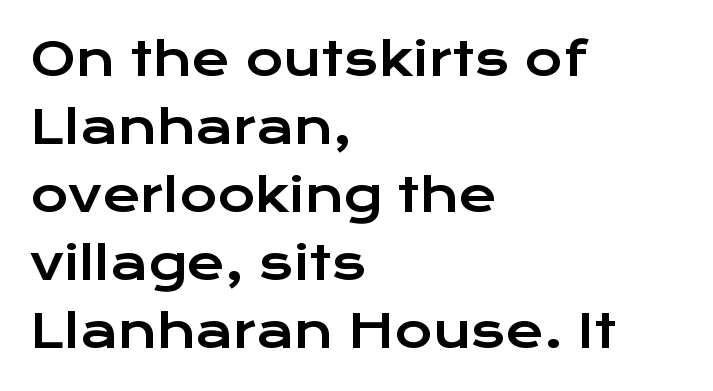
{"serif": "no", "italic": "no", "width": "wide", "stroke_contrast": "low", "x_height": "medium", "monospaced": "no", "underline": "no", "align": "left", "line_spacing": "normal", "line_spacing_ratio": 1.48, "letter_spacing": "normal", "letter_spacing_em": 0.0, "glyph_px": 46}
